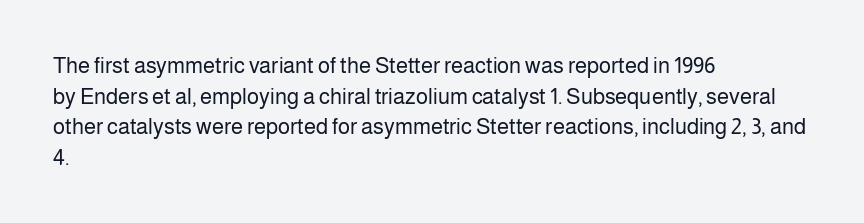
{"italic": "no", "bold": "no", "underline": "no", "align": "left", "line_spacing": "normal", "line_spacing_ratio": 1.39, "letter_spacing": "normal", "letter_spacing_em": 0.0, "glyph_px": 22}
